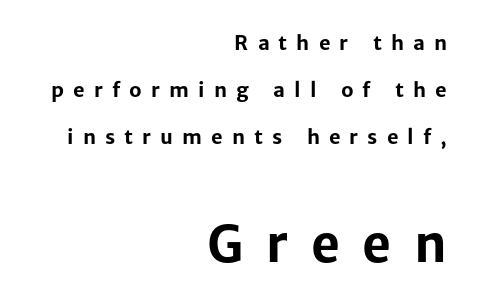
Q: Is the text bold? A: Yes.
Q: Is the text italic (slanted)? A: No, it is upright.
Q: Is the typeface a serif or a sans-serif typeface? A: Sans-serif.
Q: Is the text underlined? A: No.
Q: How is the paragraph aligned? A: Right-aligned.
Q: Is the spacing between letters normal or unusually wide? A: Unusually wide.
Q: Is the spacing between lines tight, normal or loose? A: Loose.
Q: Which block of text is set in a larger size, the first (top) or the second (bottom)? A: The second (bottom) one.
Q: Width (condensed, normal, or wide)? A: Normal.
Q: Stroke contrast? A: Low.
Q: x-height? A: Medium.
Q: Monospaced? A: No.
